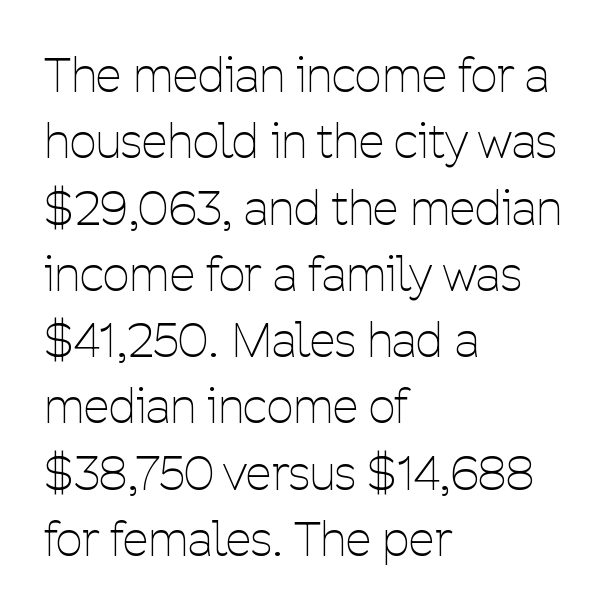
Q: Is the text bold? A: No.
Q: Is the text italic (slanted)? A: No, it is upright.
Q: Is the typeface a serif or a sans-serif typeface? A: Sans-serif.
Q: Is the text underlined? A: No.
Q: How is the paragraph aligned? A: Left-aligned.
Q: Is the spacing between letters normal or unusually wide? A: Normal.
Q: Is the spacing between lines tight, normal or loose? A: Normal.
Q: Width (condensed, normal, or wide)? A: Condensed.
Q: Stroke contrast? A: Low.
Q: x-height? A: Medium.
Q: Monospaced? A: No.
